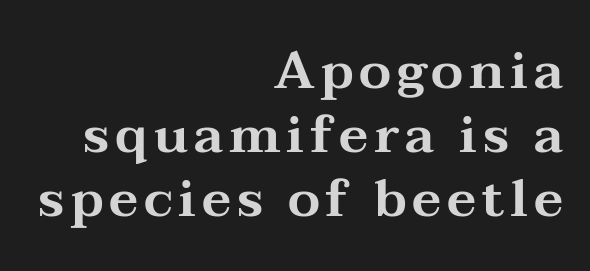
The image shows 52 px wide serif type, upright; set right-aligned, line spacing 1.23x, not underlined; medium stroke contrast and a medium x-height.
